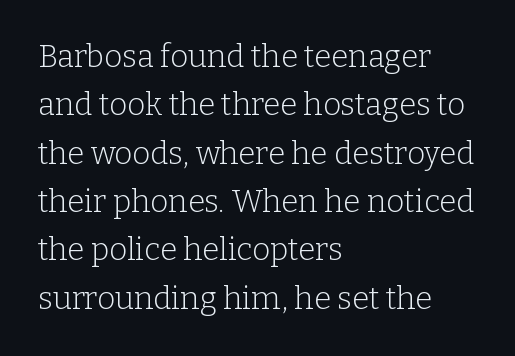
{"serif": "yes", "italic": "no", "bold": "no", "weight": "light", "width": "normal", "stroke_contrast": "low", "x_height": "medium", "monospaced": "no", "underline": "no", "align": "left", "line_spacing": "normal", "line_spacing_ratio": 1.56, "letter_spacing": "normal", "letter_spacing_em": 0.0, "glyph_px": 31}
